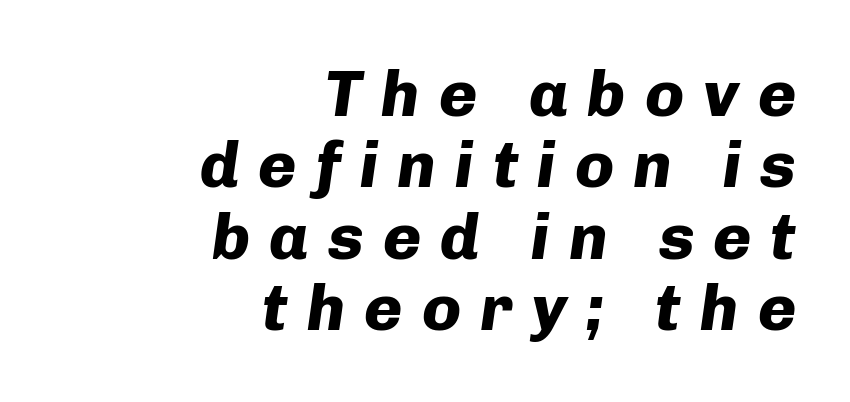
Q: Is the text bold? A: Yes.
Q: Is the text italic (slanted)? A: Yes, it leans right by about 8 degrees.
Q: Is the text underlined? A: No.
Q: How is the paragraph aligned? A: Right-aligned.
Q: Is the spacing between letters normal or unusually wide? A: Unusually wide.
Q: Is the spacing between lines tight, normal or loose? A: Tight.
Q: Width (condensed, normal, or wide)? A: Normal.
Q: Stroke contrast? A: Low.
Q: x-height? A: Medium.
Q: Monospaced? A: No.
